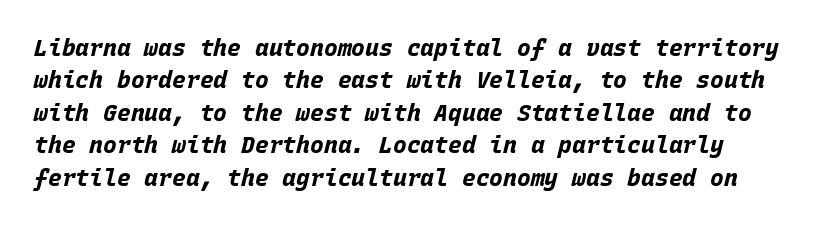
The line texture is even and compact thanks to regular tracking. Layout note: lines flush left. Emphasis by weight is at full strength: bold. Descenders hang freely into open space. How would I describe the line gaps? Plain and ordinary.
